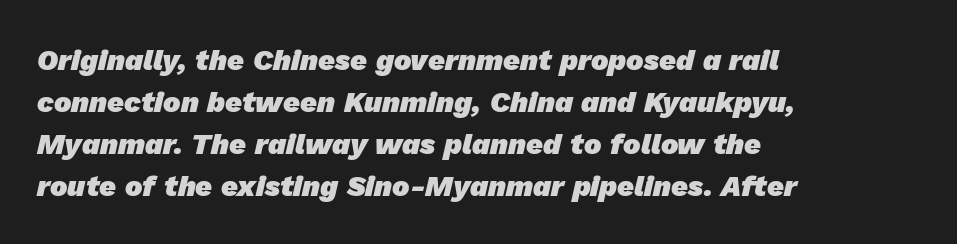
Look at the bottom of the vertical strokes: they stop flat, with no serifs. Think of a printed novel: that variable character pitch is what you see here. Baseline-to-baseline distance is the conventional proportion of letter height. Weight: bold.
